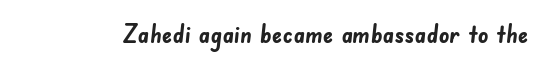
The image shows 26 px bold type; set normal letter spacing, not underlined.
